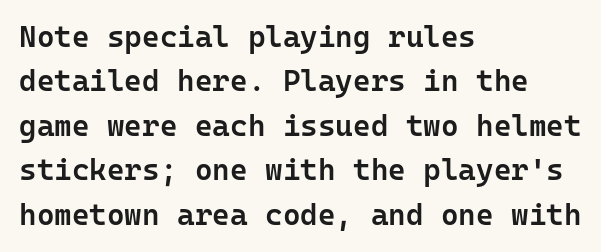
The image shows 30 px semibold sans-serif type, upright, monospaced; set left-aligned, normal line spacing (1.48x), normal letter spacing, not underlined; low stroke contrast and a medium x-height.
